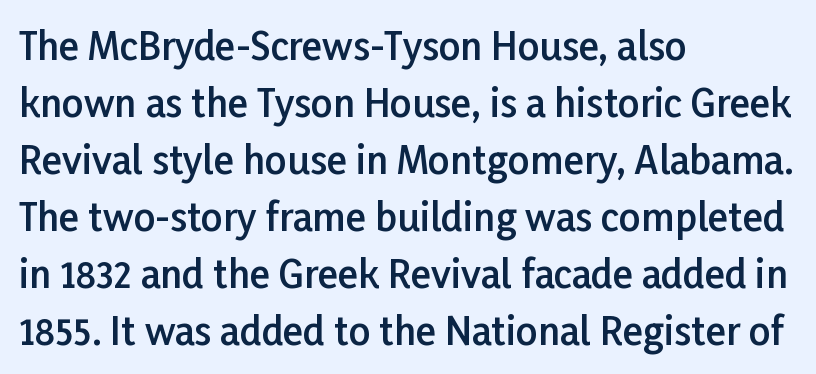
Is this a fixed-width face? No — the glyphs have proportional, varying widths. Does the type have serifs? No, each stem ends abruptly. As a designer I'd log this as weight 600, semibold. This sample keeps an unexceptional amount of space between lines. A student would call this left alignment; a typographer would say flush left, rag right. Glyph-to-glyph distance matches everyday printed text.
